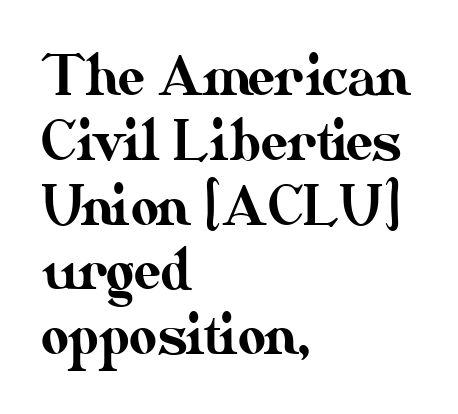
Rendered with straight, roman letterforms. Characters follow at the spacing the type designer built in. Decoration check: the copy has no underline. The passage is arranged the way most books set body copy — flush left.
